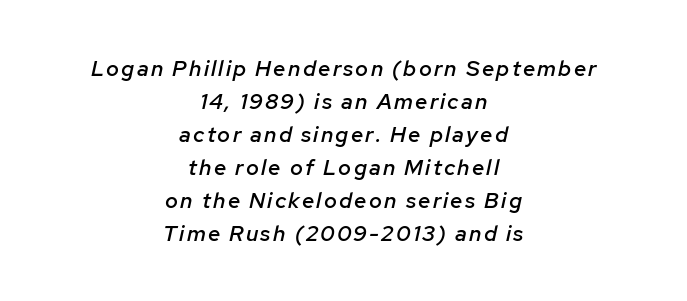
Bold? Not quite — semibold, heavier than regular but stopping short. A student would call this center alignment; a typographer would say set centered. Anything drawn beneath the words? Only blank space. A typesetter would call this leading conventional body-copy spacing. The axis of the letterforms is tilted away from vertical.
